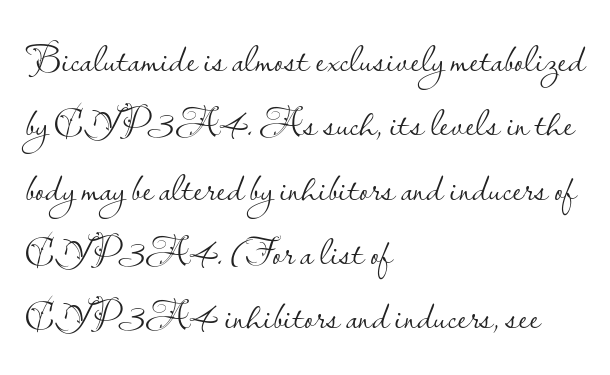
Q: Is the text bold? A: No.
Q: Is the text italic (slanted)? A: Yes.
Q: Is the typeface a serif or a sans-serif typeface? A: Sans-serif.
Q: Is the text underlined? A: No.
Q: How is the paragraph aligned? A: Left-aligned.
Q: Is the spacing between letters normal or unusually wide? A: Normal.
Q: Is the spacing between lines tight, normal or loose? A: Normal.
Q: Width (condensed, normal, or wide)? A: Normal.
Q: Stroke contrast? A: Low.
Q: x-height? A: Small.
Q: Monospaced? A: No.
